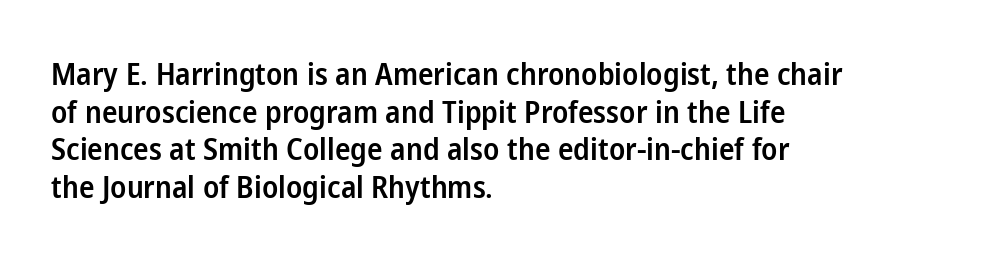
Q: Is the text bold? A: Semi-bold.
Q: Is the text italic (slanted)? A: No, it is upright.
Q: Is the typeface a serif or a sans-serif typeface? A: Sans-serif.
Q: Is the text underlined? A: No.
Q: How is the paragraph aligned? A: Left-aligned.
Q: Is the spacing between letters normal or unusually wide? A: Normal.
Q: Width (condensed, normal, or wide)? A: Condensed.
Q: Stroke contrast? A: Low.
Q: x-height? A: Medium.
Q: Monospaced? A: No.
